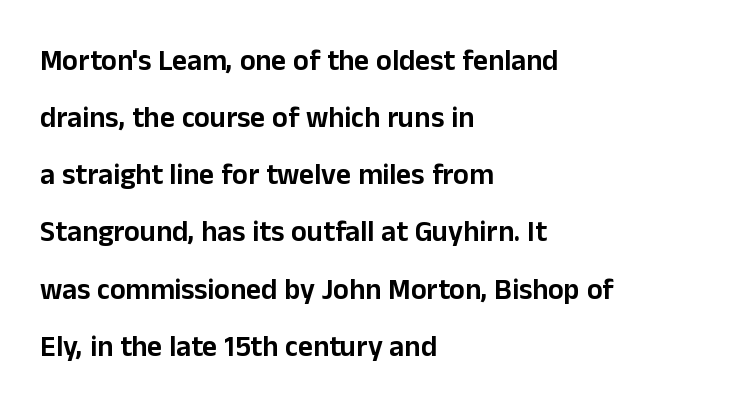
Q: Is the text italic (slanted)? A: No, it is upright.
Q: Is the typeface a serif or a sans-serif typeface? A: Sans-serif.
Q: Is the text underlined? A: No.
Q: How is the paragraph aligned? A: Left-aligned.
Q: Is the spacing between letters normal or unusually wide? A: Normal.
Q: Is the spacing between lines tight, normal or loose? A: Loose.
Q: Width (condensed, normal, or wide)? A: Normal.
Q: Stroke contrast? A: Low.
Q: x-height? A: Medium.
Q: Monospaced? A: No.
